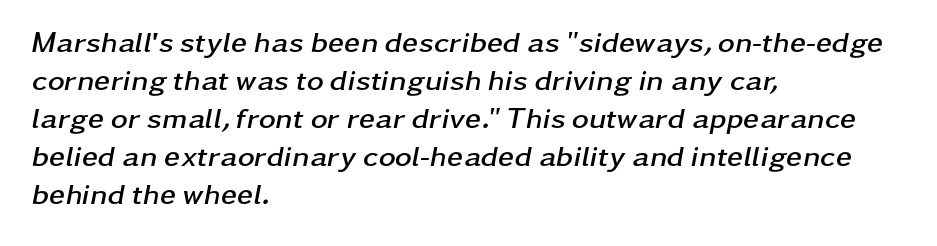
The image shows 29 px semibold, wide type, italic (leaning right); set left-aligned, normal line spacing (1.31x), normal letter spacing, not underlined; low stroke contrast and a medium x-height.
